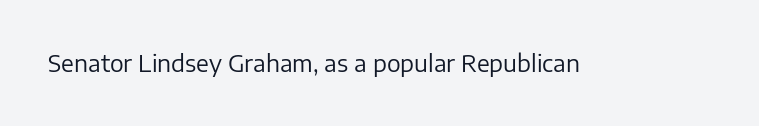
Q: Is the text bold? A: No.
Q: Is the text italic (slanted)? A: No, it is upright.
Q: Is the text underlined? A: No.
Q: Is the spacing between letters normal or unusually wide? A: Normal.
